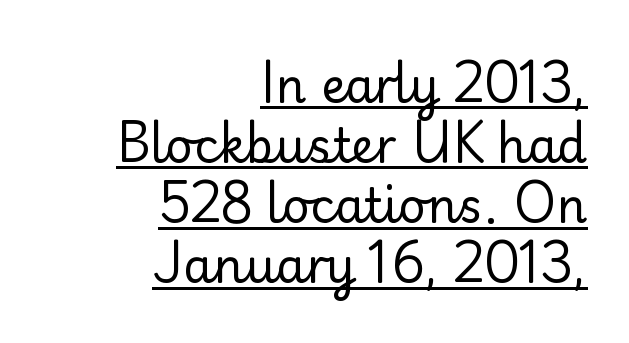
{"serif": "no", "italic": "no", "bold": "no", "weight": "regular", "width": "normal", "stroke_contrast": "low", "x_height": "small", "monospaced": "no", "underline": "yes", "align": "right", "line_spacing": "normal", "line_spacing_ratio": 1.28, "letter_spacing": "normal", "letter_spacing_em": 0.0, "glyph_px": 47}
